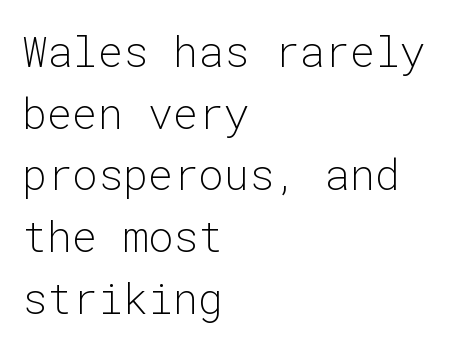
The image shows 42 px light sans-serif type, upright, monospaced; set left-aligned, normal line spacing (1.47x), normal letter spacing, not underlined; low stroke contrast and a medium x-height.
